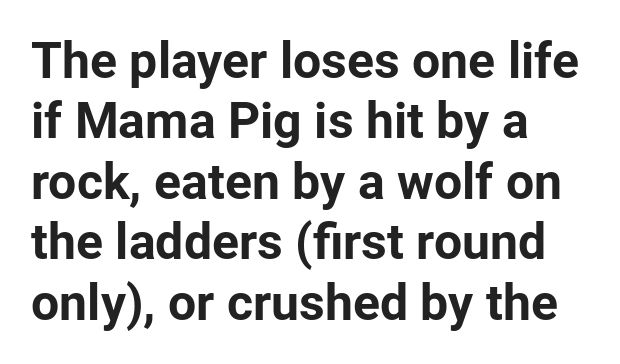
The image shows 50 px bold sans-serif type, upright; set left-aligned, line spacing 1.21x, normal letter spacing, not underlined; low stroke contrast and a medium x-height.
